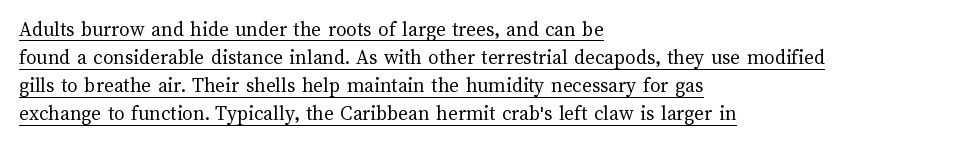
{"italic": "no", "bold": "no", "underline": "yes", "align": "left", "line_spacing": "normal", "line_spacing_ratio": 1.34, "letter_spacing": "normal", "letter_spacing_em": 0.0, "glyph_px": 21}
